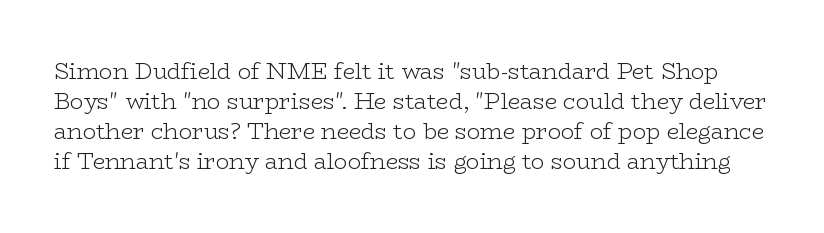
Q: Is the text bold? A: No.
Q: Is the text italic (slanted)? A: No, it is upright.
Q: Is the text underlined? A: No.
Q: Is the spacing between letters normal or unusually wide? A: Normal.
Q: Is the spacing between lines tight, normal or loose? A: Normal.
